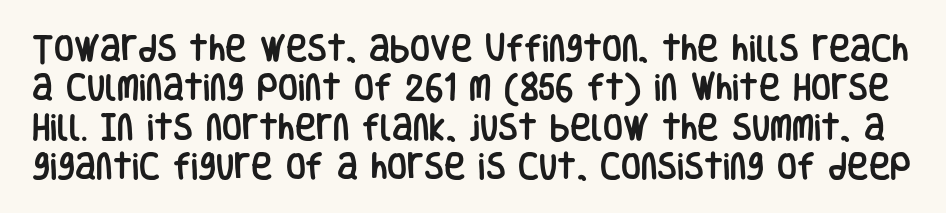
{"serif": "no", "italic": "no", "width": "condensed", "stroke_contrast": "low", "x_height": "large", "monospaced": "no", "underline": "no", "line_spacing": "normal", "line_spacing_ratio": 1.36, "letter_spacing": "normal", "letter_spacing_em": 0.0, "glyph_px": 29}
